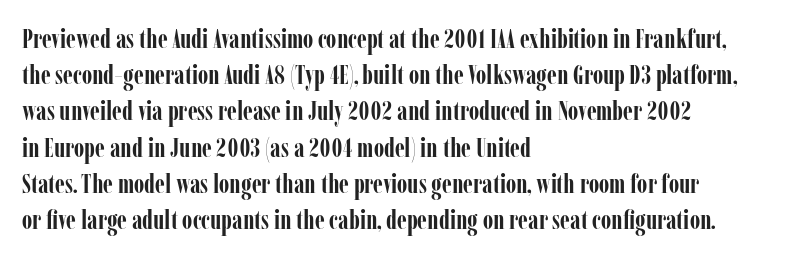
Does the weight exceed regular? Yes, all the way to bold. Inter-character spacing is left at the font's built-in metrics. If you drew a ruler down the left edge, every line would touch it. Only glyphs here, with clear space below each row. This sample keeps an unexceptional amount of space between lines.
